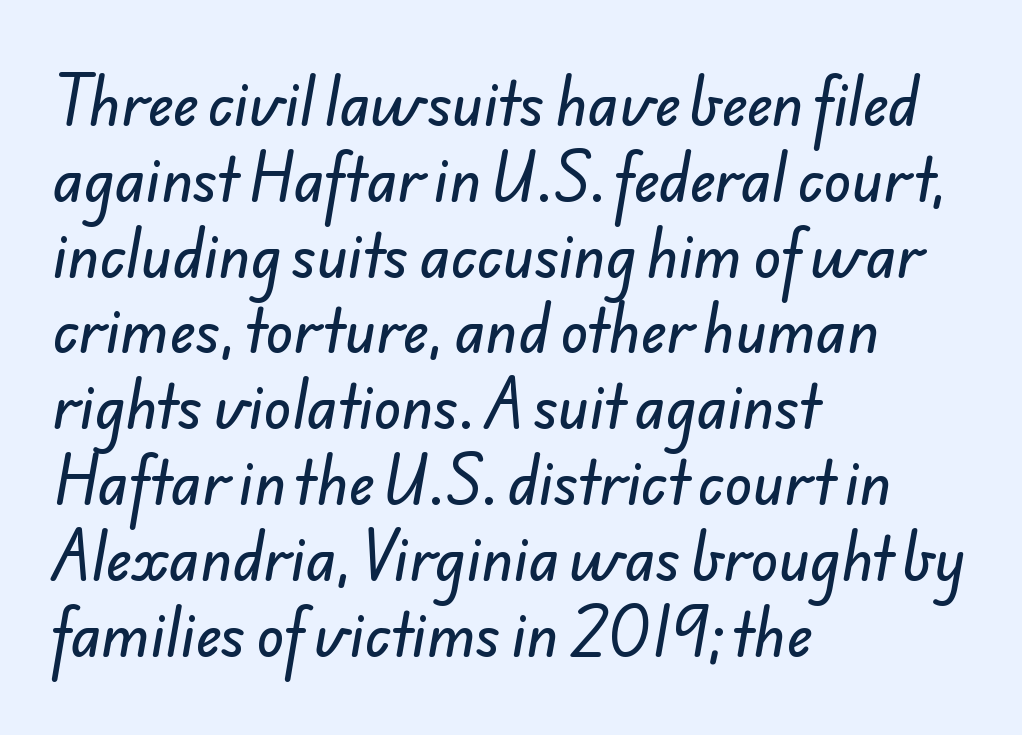
{"serif": "no", "width": "normal", "stroke_contrast": "low", "x_height": "small", "monospaced": "no", "underline": "no", "align": "left", "line_spacing": "normal", "line_spacing_ratio": 1.33, "letter_spacing": "normal", "letter_spacing_em": 0.0, "glyph_px": 57}
